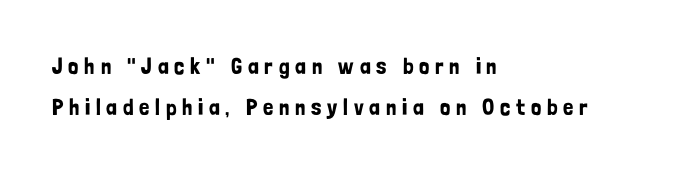
{"italic": "no", "underline": "no", "align": "left", "line_spacing_ratio": 1.77, "letter_spacing": "wide", "letter_spacing_em": 0.25, "glyph_px": 23}
